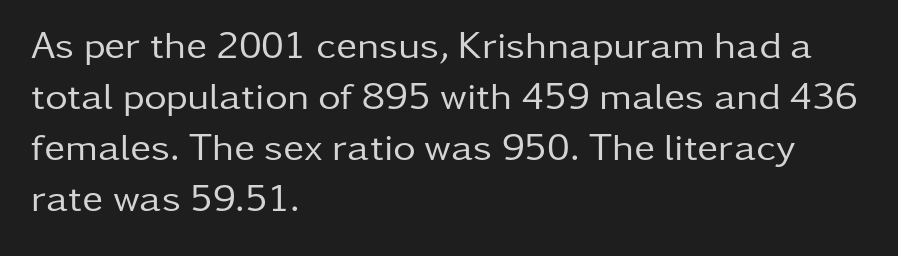
{"serif": "no", "italic": "no", "bold": "no", "weight": "regular", "width": "normal", "stroke_contrast": "low", "x_height": "medium", "monospaced": "no", "underline": "no", "align": "left", "line_spacing": "normal", "line_spacing_ratio": 1.31, "letter_spacing": "normal", "letter_spacing_em": 0.0, "glyph_px": 39}
